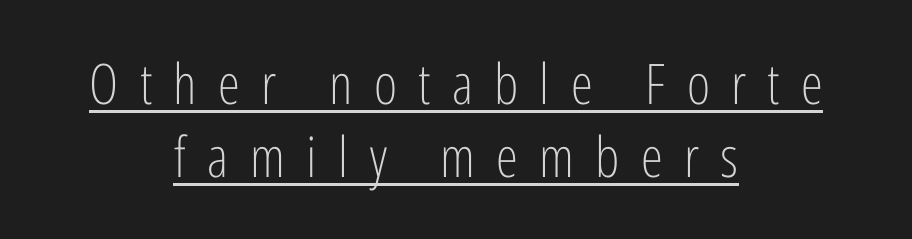
{"serif": "no", "italic": "no", "bold": "no", "weight": "light", "width": "condensed", "stroke_contrast": "low", "x_height": "medium", "monospaced": "no", "underline": "yes", "align": "center", "line_spacing": "normal", "line_spacing_ratio": 1.31, "letter_spacing": "wide", "letter_spacing_em": 0.38, "glyph_px": 56}
